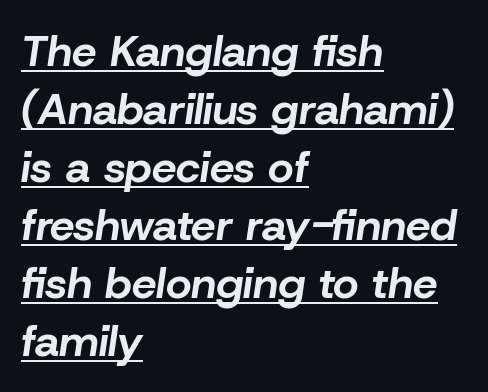
Note the varied advance widths — an 'i' is clearly narrower than an 'm'. Emphasis by weight is at full strength: bold. This sample uses an oblique cut, with every glyph tilted off the vertical. A continuous stroke trails under the words, as in a hyperlink. Notice how descenders clear the ascenders below comfortably — that's standard leading.
